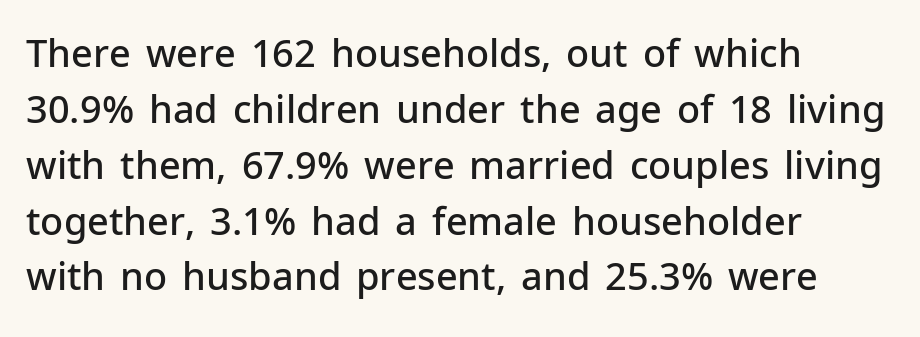
If you measured baseline to baseline, you'd find a middling distance. Type without underlining. Nobody touched the tracking dial on this one. The compositor pushed each line to the left boundary. This rendering employs a face without finishing strokes, i.e., a sans-serif.
